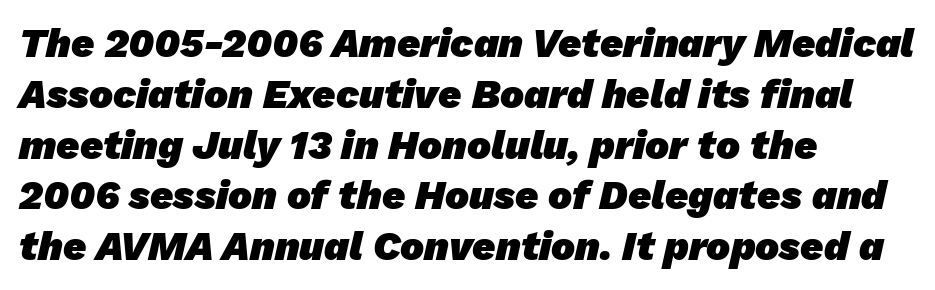
{"serif": "no", "bold": "yes", "weight": "heavy", "width": "normal", "stroke_contrast": "low", "x_height": "medium", "monospaced": "no", "underline": "no", "align": "left", "line_spacing": "normal", "line_spacing_ratio": 1.27, "letter_spacing": "normal", "letter_spacing_em": 0.0, "glyph_px": 40}
